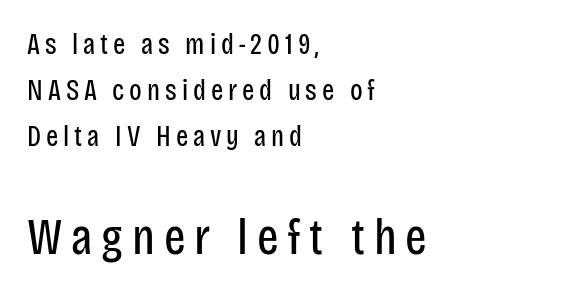
The image shows 51 px regular-weight, condensed sans-serif type, upright; set left-aligned, normal line spacing (1.59x), not underlined; the second (bottom) block is 1.76x larger; low stroke contrast and a large x-height.
